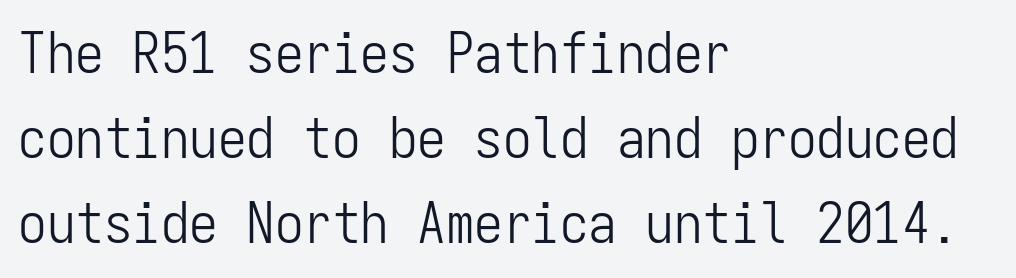
{"serif": "no", "italic": "no", "bold": "no", "weight": "light", "width": "condensed", "stroke_contrast": "low", "x_height": "medium", "monospaced": "yes", "underline": "no", "align": "left", "line_spacing": "normal", "line_spacing_ratio": 1.49, "letter_spacing": "normal", "letter_spacing_em": 0.0, "glyph_px": 57}
